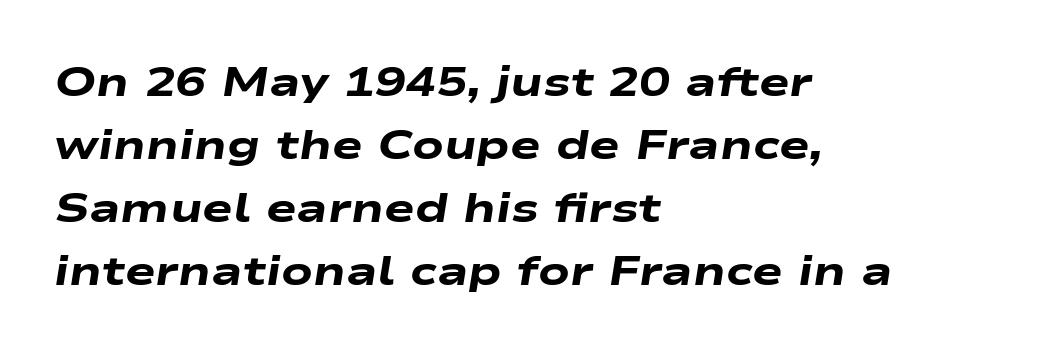
{"italic": "yes", "lean": "right", "slant_degrees": 9, "bold": "yes", "weight": "heavy", "width": "wide", "stroke_contrast": "low", "x_height": "medium", "monospaced": "no", "underline": "no", "align": "left", "line_spacing": "normal", "line_spacing_ratio": 1.54, "letter_spacing": "normal", "letter_spacing_em": 0.0, "glyph_px": 41}
